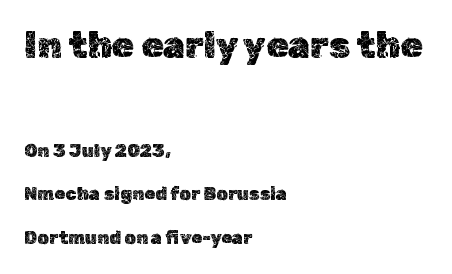
Observe the ordinary spacing: letters are neighbours, not strangers. If you measured baseline to baseline, you'd find a long distance. The letters stand straight up with perfectly vertical stems. The face used here is proportionally spaced, like ordinary book or web type. Caption: multi-line text, flush left, ragged right.
